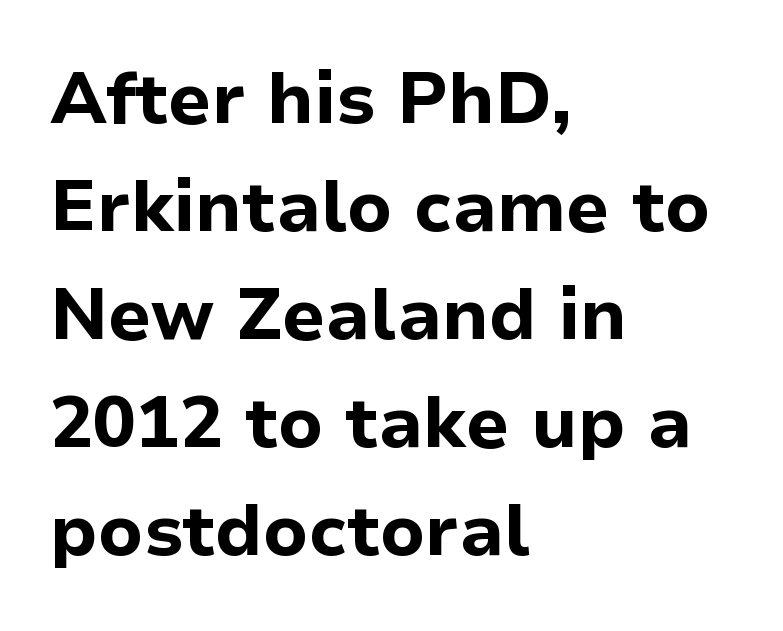
The type is set solid horizontally, with unmodified tracking. In CSS terms this would be text-align: left. When letters stand straight like this, we call the style roman or upright. A dark, heavy texture on the line: the type is bold. Whoever set this chose a conventional vertical rhythm.
